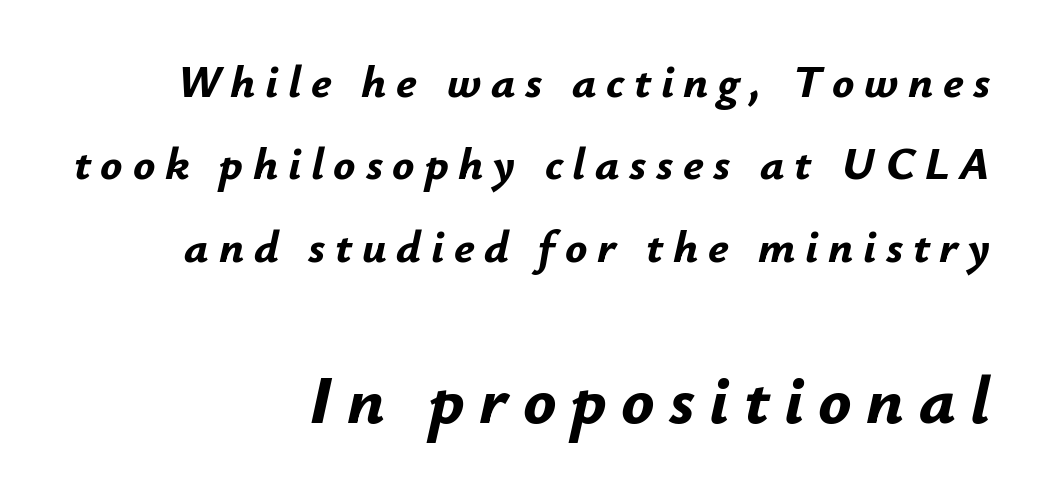
{"italic": "yes", "lean": "right", "slant_degrees": 12, "bold": "yes", "weight": "bold", "width": "normal", "stroke_contrast": "low", "x_height": "small", "monospaced": "no", "underline": "no", "align": "right", "line_spacing_ratio": 1.79, "letter_spacing": "wide", "letter_spacing_em": 0.21, "larger_block": "second", "size_ratio": 1.5, "glyph_px": 69}
